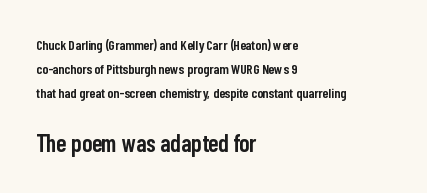
The image shows 24 px text type, upright; set left-aligned, line spacing 1.73x, normal letter spacing, not underlined; the second (bottom) block is 1.71x larger.
